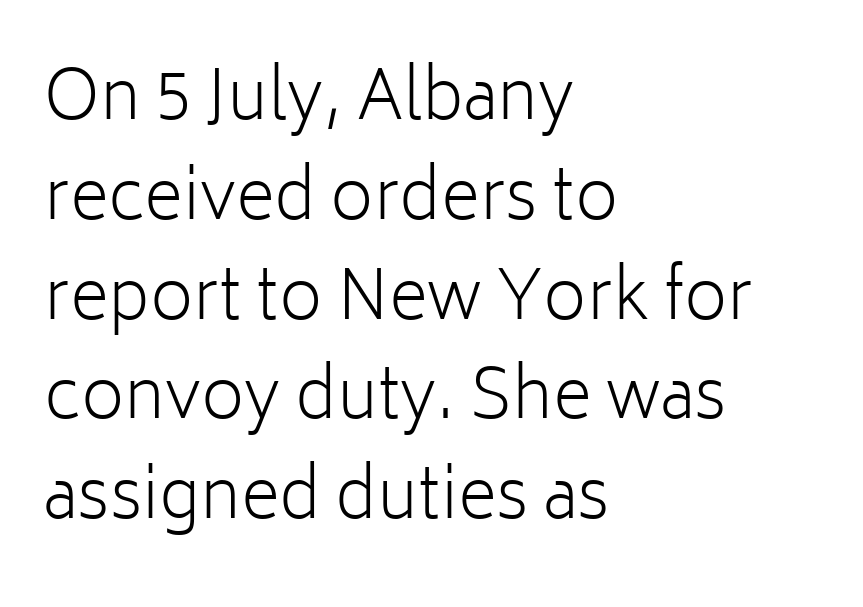
Horizontal bands of white between lines are of average thickness. Bold? No — there's no thickening of the strokes. The letters stand upright; this is a roman face. A student would call this left alignment; a typographer would say flush left, rag right. This sample has the flowing, uneven cadence of proportional lettering.
